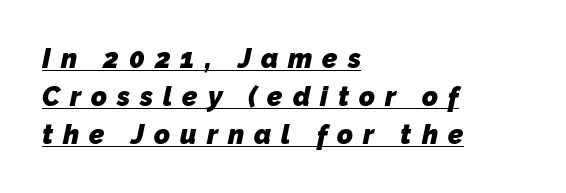
The glyphs have the mass of a bold cut. Like a heading marked for emphasis, these lines bear an underscore. Where is the straight margin? On the left. Regarding leading, the lines here are spaced in the standard way. Tracking value appears strongly positive — letters spread wide.
